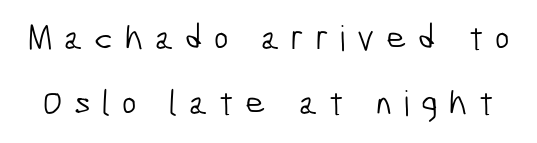
Any mark beneath the type? The region is blank. Caption: expanded tracking, letters set apart. These lines are composed in type without serifs. The passage shown is typed in a proportional face where columns would drift. Weight: not bold — regular or lighter.
